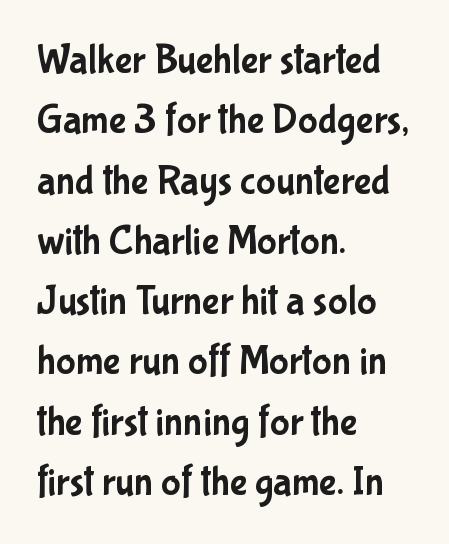
The image shows 41 px condensed sans-serif type, upright; set left-aligned, normal line spacing (1.47x), normal letter spacing, not underlined; low stroke contrast and a medium x-height.
